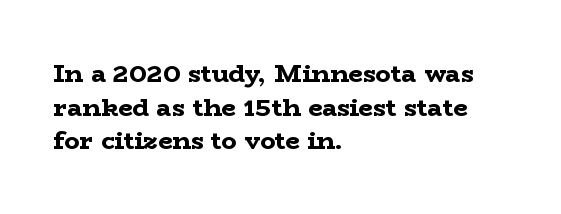
Students, note that the glyphs here touch the page at normal intervals. Chunky letters — that's bold for sure. Descenders are the only things crossing below the line. Notice how the passage keeps a crisp vertical edge on the left only.
